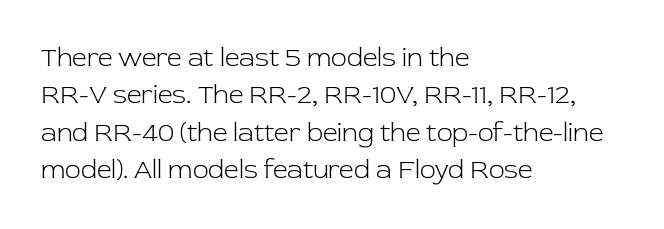
The image shows 26 px text type, upright; set left-aligned, normal line spacing (1.44x), normal letter spacing, not underlined.
